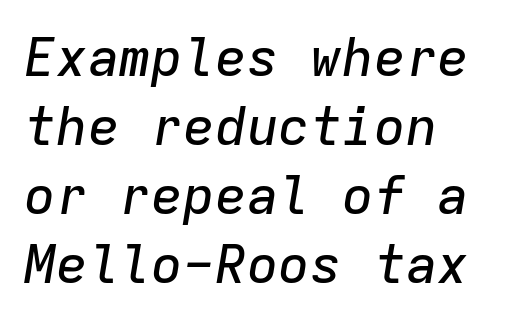
Q: Is the text italic (slanted)? A: Yes, it leans right by about 9 degrees.
Q: Is the text underlined? A: No.
Q: How is the paragraph aligned? A: Left-aligned.
Q: Is the spacing between letters normal or unusually wide? A: Normal.
Q: Is the spacing between lines tight, normal or loose? A: Normal.
Q: Width (condensed, normal, or wide)? A: Normal.
Q: Stroke contrast? A: Low.
Q: x-height? A: Medium.
Q: Monospaced? A: Yes.
